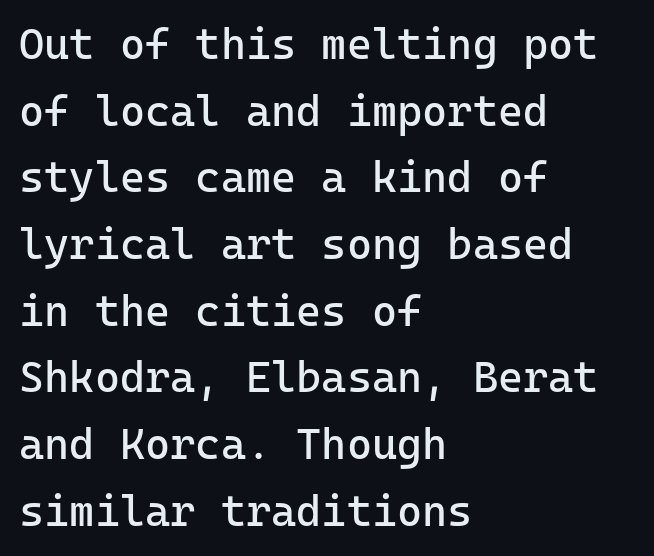
Q: Is the text bold? A: No.
Q: Is the text italic (slanted)? A: No, it is upright.
Q: Is the typeface a serif or a sans-serif typeface? A: Sans-serif.
Q: Is the text underlined? A: No.
Q: How is the paragraph aligned? A: Left-aligned.
Q: Is the spacing between letters normal or unusually wide? A: Normal.
Q: Is the spacing between lines tight, normal or loose? A: Normal.
Q: Width (condensed, normal, or wide)? A: Normal.
Q: Stroke contrast? A: Low.
Q: x-height? A: Medium.
Q: Monospaced? A: Yes.
